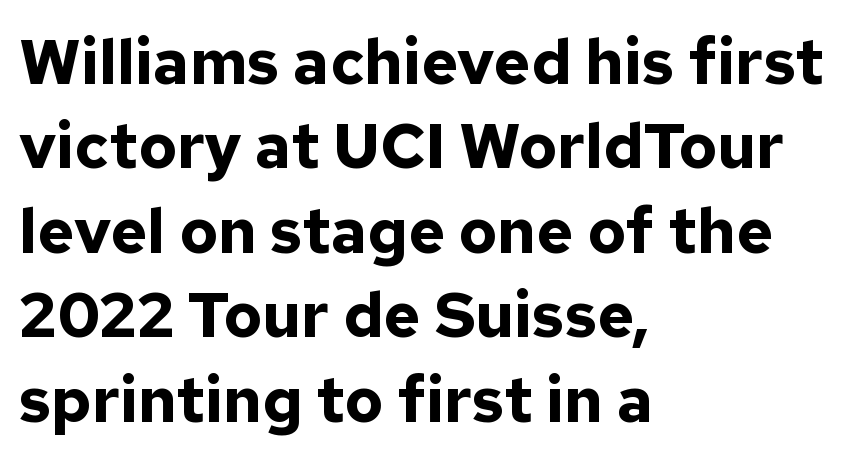
{"serif": "no", "italic": "no", "bold": "yes", "weight": "bold", "width": "normal", "stroke_contrast": "low", "x_height": "medium", "monospaced": "no", "underline": "no", "align": "left", "line_spacing": "normal", "line_spacing_ratio": 1.34, "letter_spacing": "normal", "letter_spacing_em": 0.0, "glyph_px": 63}
